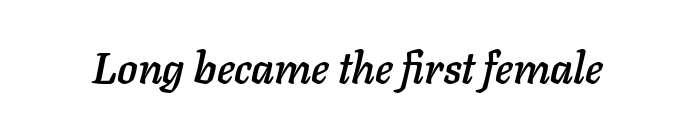
Does extra space separate the letters? No, they use regular spacing. Honestly, there is no underline to notice here at all. A typesetter would call this proportional, since set widths differ per character. Compared with ordinary roman type, these characters are visibly tilted.
